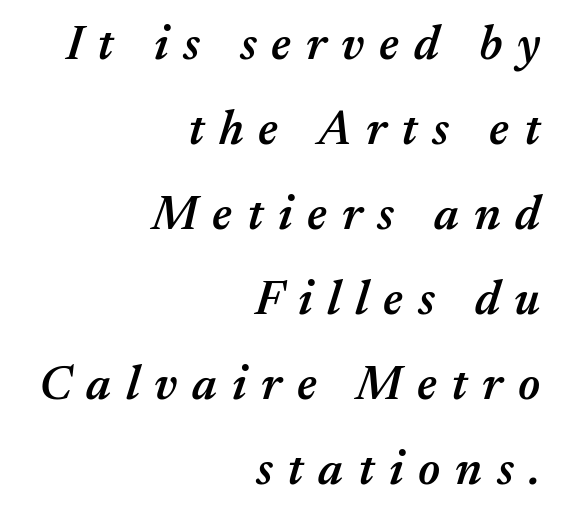
Q: Is the text bold? A: Semi-bold.
Q: Is the text italic (slanted)? A: Yes, it leans right by about 17 degrees.
Q: Is the text underlined? A: No.
Q: How is the paragraph aligned? A: Right-aligned.
Q: Is the spacing between letters normal or unusually wide? A: Unusually wide.
Q: Width (condensed, normal, or wide)? A: Normal.
Q: Stroke contrast? A: Medium.
Q: x-height? A: Medium.
Q: Monospaced? A: No.
